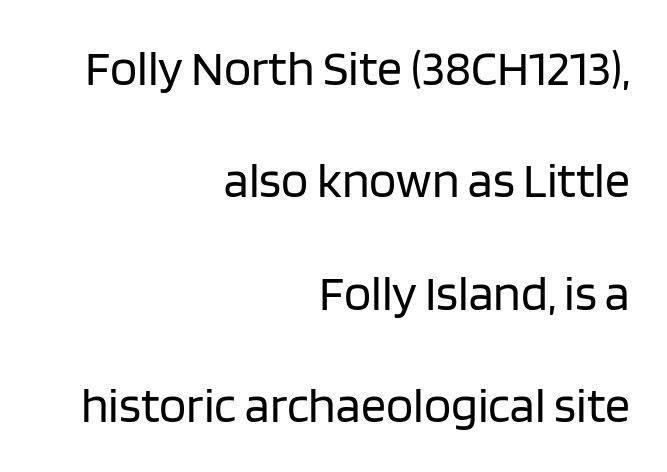
The image shows 50 px regular-weight sans-serif type, upright; set right-aligned, loose line spacing (2.25x), normal letter spacing, not underlined; low stroke contrast and a large x-height.
